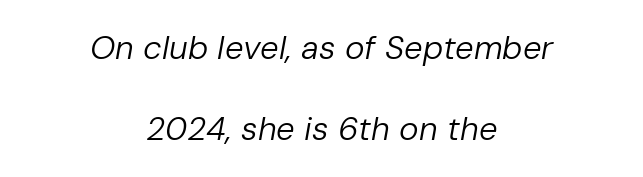
The image shows 33 px regular-weight type, italic (leaning right); set centered, loose line spacing (2.45x), normal letter spacing, not underlined; low stroke contrast and a medium x-height.
